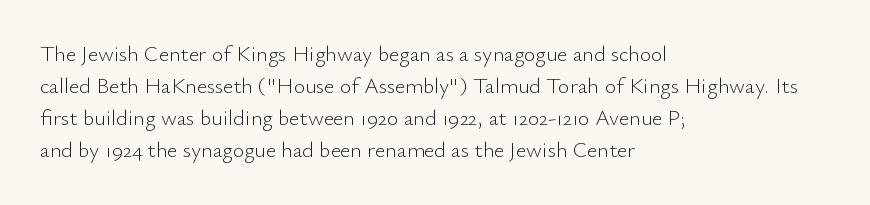
The image shows 22 px text type, upright; set left-aligned, normal line spacing (1.46x), normal letter spacing, not underlined.
